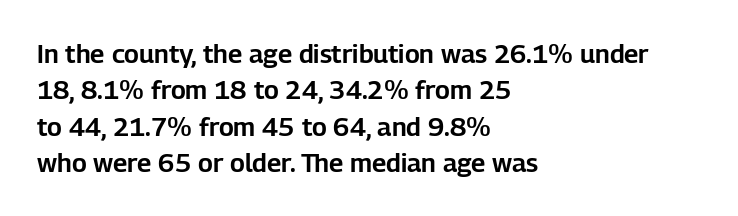
Q: Is the text italic (slanted)? A: No, it is upright.
Q: Is the text underlined? A: No.
Q: How is the paragraph aligned? A: Left-aligned.
Q: Is the spacing between letters normal or unusually wide? A: Normal.
Q: Is the spacing between lines tight, normal or loose? A: Normal.
